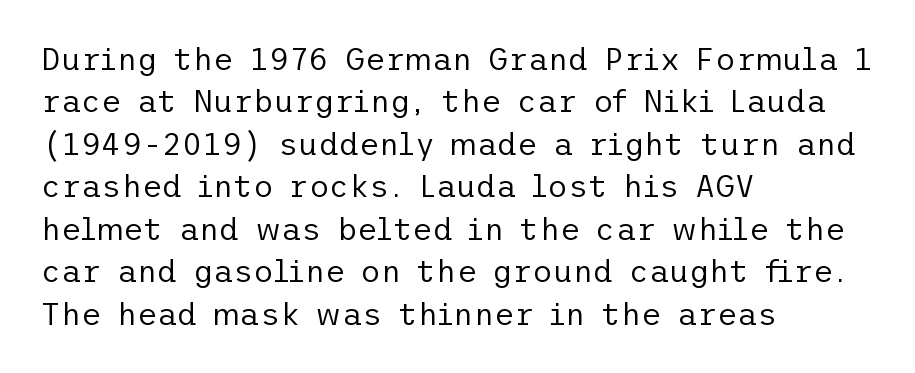
{"serif": "no", "italic": "no", "bold": "no", "weight": "regular", "width": "normal", "stroke_contrast": "low", "x_height": "medium", "underline": "no", "align": "left", "line_spacing": "normal", "line_spacing_ratio": 1.37, "letter_spacing": "normal", "letter_spacing_em": 0.0, "glyph_px": 31}
